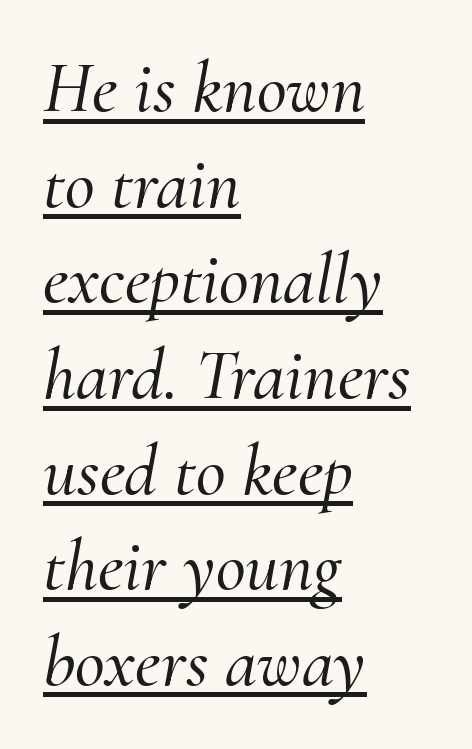
The image shows 73 px serif type, italic (leaning right); set left-aligned, normal line spacing (1.31x), normal letter spacing, underlined; medium stroke contrast and a small x-height.
